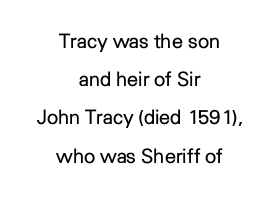
Q: Is the text bold? A: No.
Q: Is the text italic (slanted)? A: No, it is upright.
Q: Is the text underlined? A: No.
Q: How is the paragraph aligned? A: Centered.
Q: Is the spacing between letters normal or unusually wide? A: Normal.
Q: Is the spacing between lines tight, normal or loose? A: Loose.
